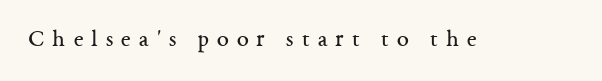
The image shows 24 px text type, upright; set unusually wide letter spacing (+0.34 em), not underlined.
